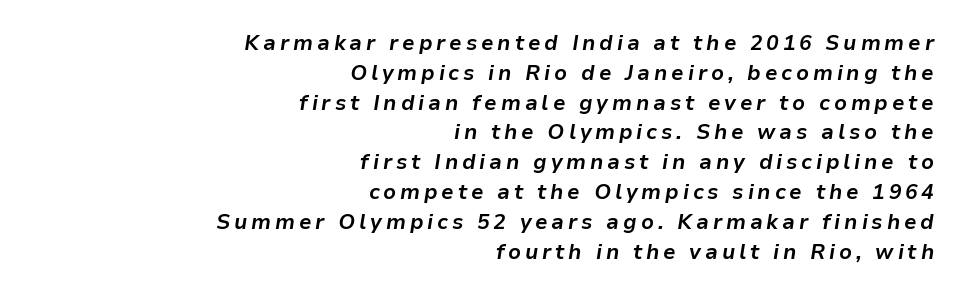
The image shows 21 px bold type, italic (leaning right); set right-aligned, normal line spacing (1.42x), not underlined.
